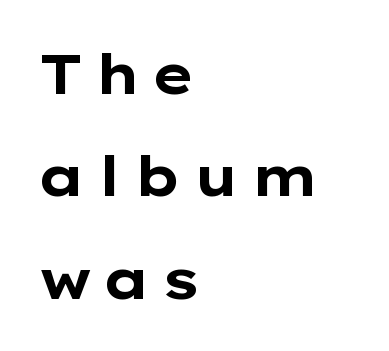
The area under the type is left untouched. Teacher's note: observe the even left margin — that is flush-left alignment. Looks like regular typesetting: each glyph gets only the width it needs. These lines were composed using upright roman letters.
